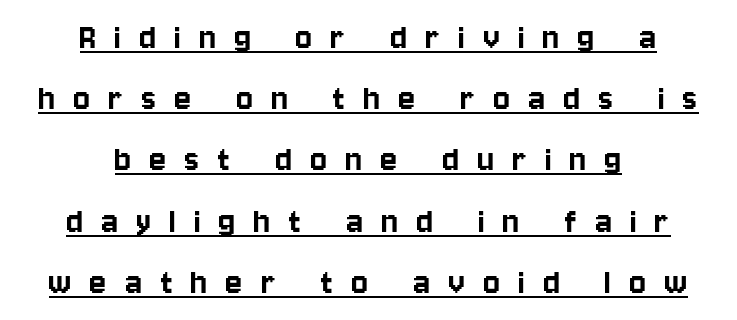
Do the characters align in a grid? No, the font is proportional. The setting favours the middle, as headings and verse often do. A typesetter would label this face a sans. Italic: no, the glyphs are upright roman. Reading down the column, the eye jumps a familiar distance to each next line. Each word looks stretched out because of the extra space between its letters.
